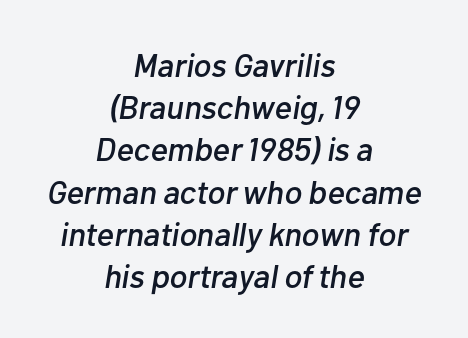
Q: Is the text italic (slanted)? A: Yes, it leans right by about 10 degrees.
Q: Is the text underlined? A: No.
Q: How is the paragraph aligned? A: Centered.
Q: Is the spacing between letters normal or unusually wide? A: Normal.
Q: Is the spacing between lines tight, normal or loose? A: Normal.
Q: Width (condensed, normal, or wide)? A: Normal.
Q: Stroke contrast? A: Low.
Q: x-height? A: Medium.
Q: Monospaced? A: No.
